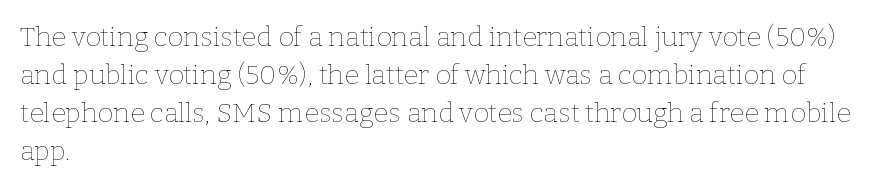
{"italic": "no", "bold": "no", "underline": "no", "align": "left", "line_spacing": "normal", "line_spacing_ratio": 1.41, "letter_spacing": "normal", "letter_spacing_em": 0.0, "glyph_px": 27}
